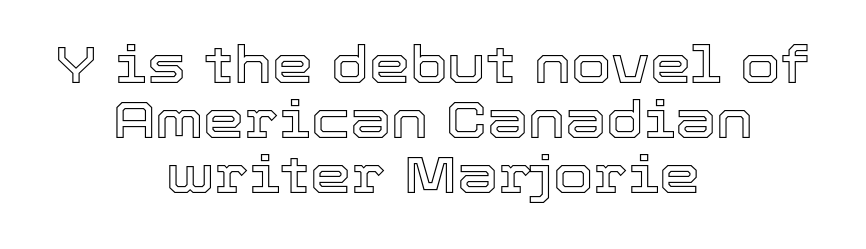
{"italic": "no", "width": "normal", "x_height": "medium", "monospaced": "no", "underline": "no", "align": "center", "line_spacing": "tight", "line_spacing_ratio": 1.06, "letter_spacing": "normal", "letter_spacing_em": 0.0, "glyph_px": 52}
